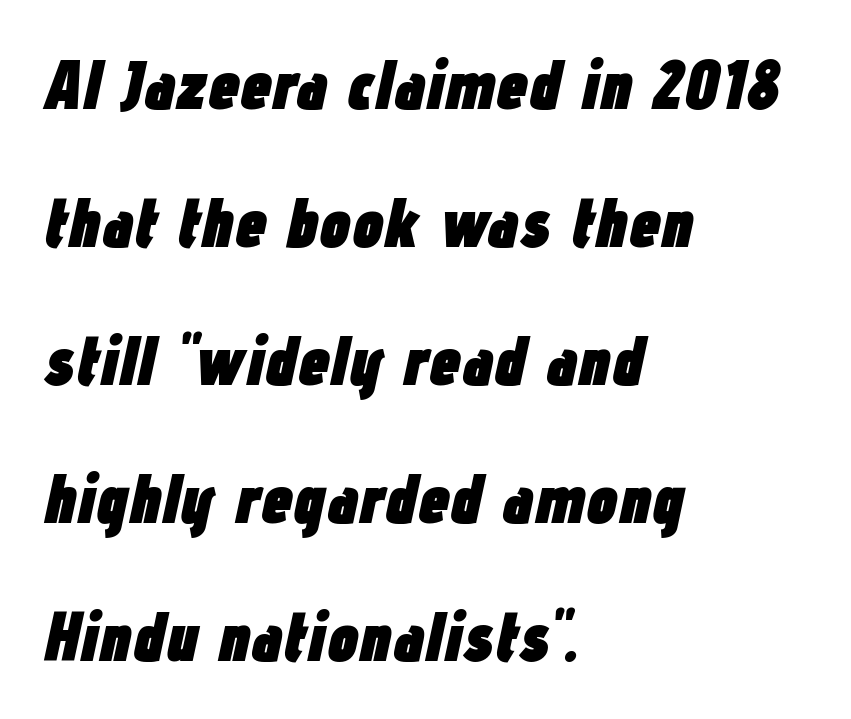
Q: Is the text bold? A: Yes.
Q: Is the text italic (slanted)? A: Yes, it leans right by about 12 degrees.
Q: Is the text underlined? A: No.
Q: How is the paragraph aligned? A: Left-aligned.
Q: Is the spacing between letters normal or unusually wide? A: Normal.
Q: Is the spacing between lines tight, normal or loose? A: Loose.
Q: Width (condensed, normal, or wide)? A: Condensed.
Q: Stroke contrast? A: Low.
Q: x-height? A: Medium.
Q: Monospaced? A: No.
